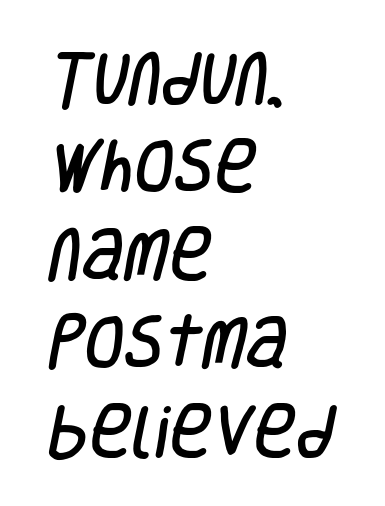
Layout note: lines flush left. Check the space under the baseline: it is left empty. No feet cap the strokes, marking this as sans-serif type. These lines are rendered in a variable-pitch font.
